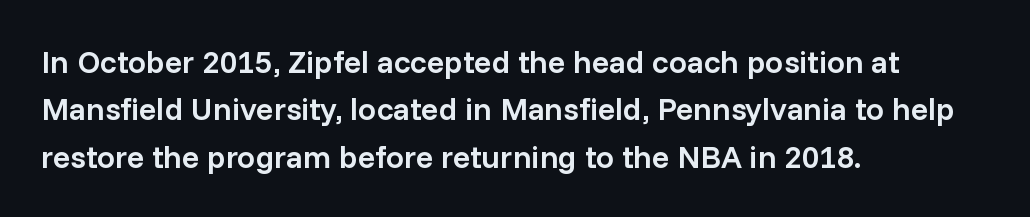
Think of a printed novel: that variable character pitch is what you see here. The space between consecutive lines is moderate. Moderately thickened strokes mark this as semibold type. The compositor pushed each line to the left boundary. Here the glyphs are tracked normally, forming tight word shapes.
